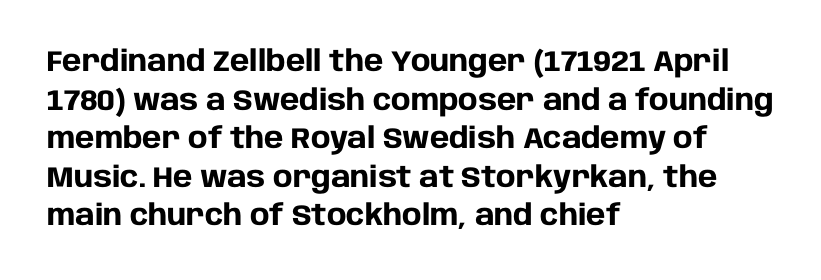
Q: Is the text bold? A: Yes.
Q: Is the text italic (slanted)? A: No, it is upright.
Q: Is the typeface a serif or a sans-serif typeface? A: Sans-serif.
Q: Is the text underlined? A: No.
Q: How is the paragraph aligned? A: Left-aligned.
Q: Is the spacing between letters normal or unusually wide? A: Normal.
Q: Is the spacing between lines tight, normal or loose? A: Normal.
Q: Width (condensed, normal, or wide)? A: Normal.
Q: Stroke contrast? A: Low.
Q: x-height? A: Large.
Q: Monospaced? A: No.
